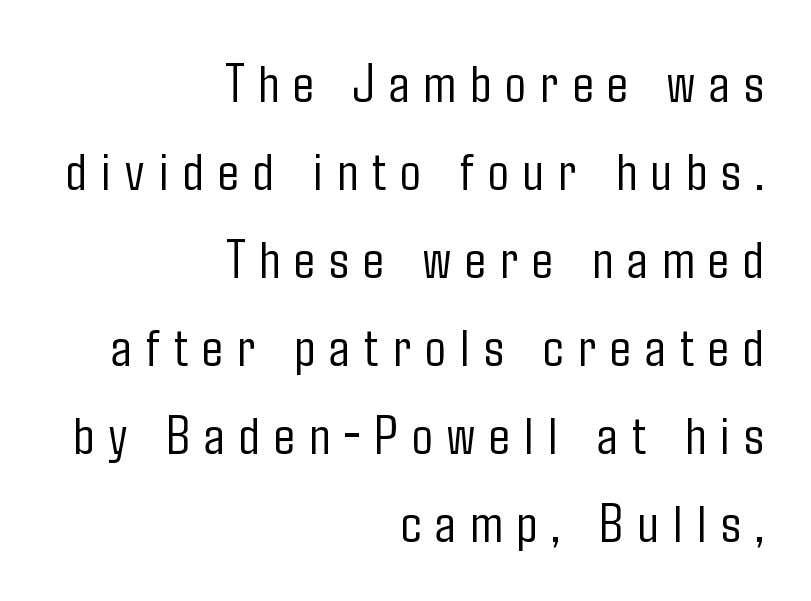
Q: Is the text bold? A: No.
Q: Is the text italic (slanted)? A: No, it is upright.
Q: Is the typeface a serif or a sans-serif typeface? A: Sans-serif.
Q: Is the text underlined? A: No.
Q: How is the paragraph aligned? A: Right-aligned.
Q: Is the spacing between letters normal or unusually wide? A: Unusually wide.
Q: Is the spacing between lines tight, normal or loose? A: Normal.
Q: Width (condensed, normal, or wide)? A: Condensed.
Q: Stroke contrast? A: Low.
Q: x-height? A: Medium.
Q: Monospaced? A: No.
